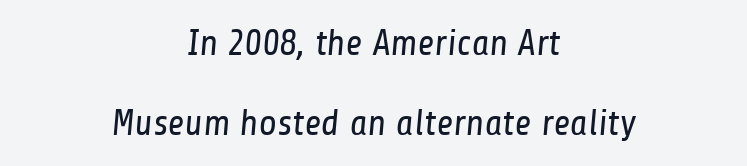
Is this a heavy cut? Hardly; it is regular or lighter. The passage shown is typed in a proportional face where columns would drift. Grotesque or geometric, the face here clearly has no serifs. Layout note: lines centered. Unmarked baselines from the first word to the last.
